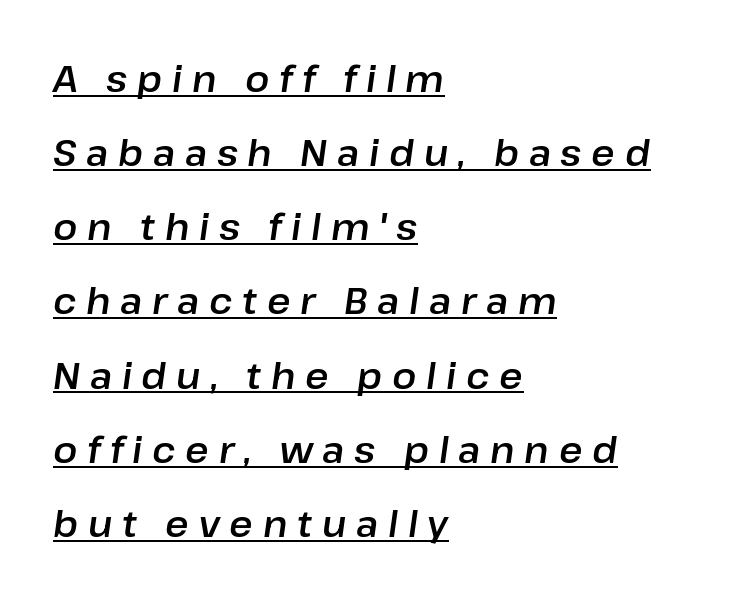
{"italic": "yes", "lean": "right", "slant_degrees": 8, "width": "normal", "stroke_contrast": "low", "x_height": "medium", "monospaced": "no", "underline": "yes", "align": "left", "line_spacing": "loose", "line_spacing_ratio": 2.06, "letter_spacing": "wide", "letter_spacing_em": 0.27, "glyph_px": 36}
